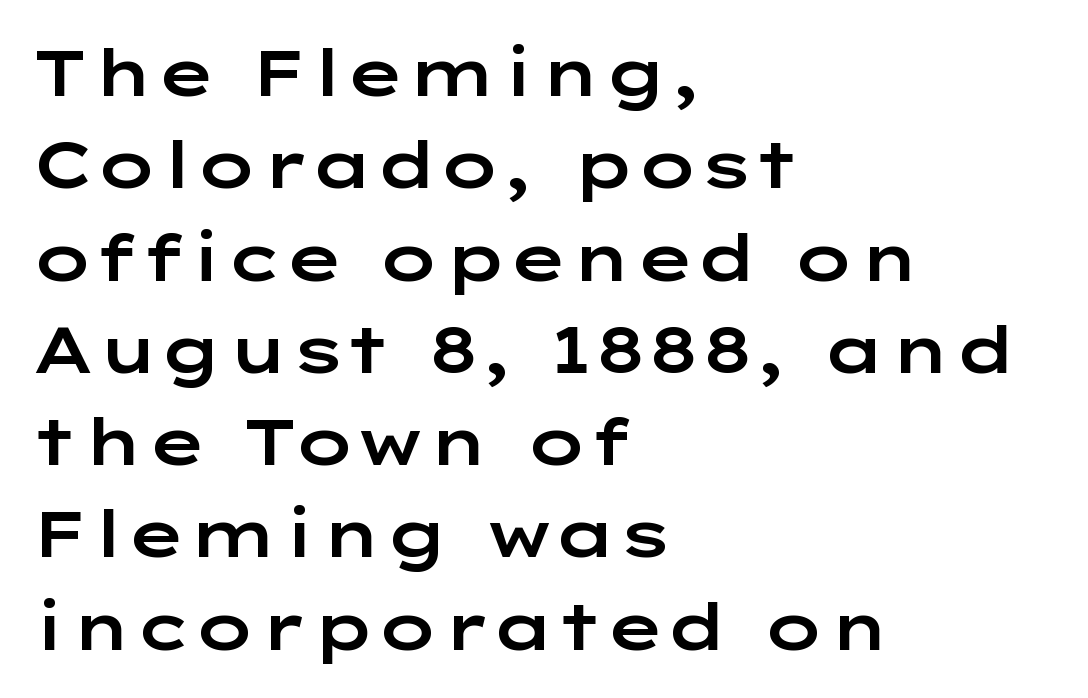
The image shows 65 px wide sans-serif type, upright; set left-aligned, normal line spacing (1.42x), normal letter spacing, not underlined; low stroke contrast and a medium x-height.
